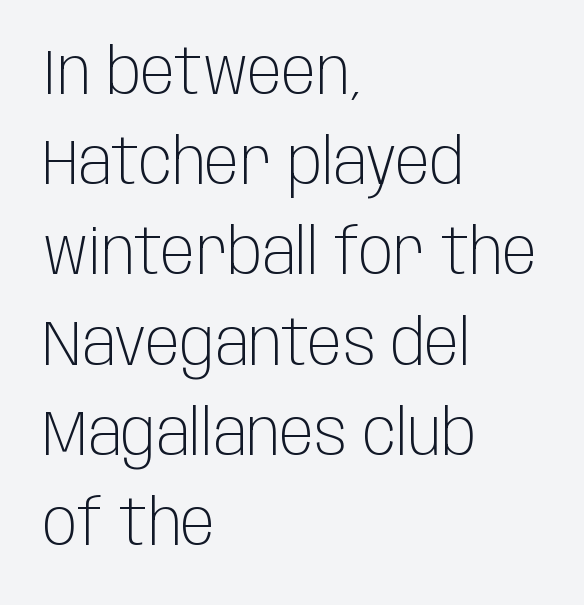
Q: Is the text bold? A: No.
Q: Is the text italic (slanted)? A: No, it is upright.
Q: Is the typeface a serif or a sans-serif typeface? A: Sans-serif.
Q: Is the text underlined? A: No.
Q: How is the paragraph aligned? A: Left-aligned.
Q: Is the spacing between letters normal or unusually wide? A: Normal.
Q: Is the spacing between lines tight, normal or loose? A: Normal.
Q: Width (condensed, normal, or wide)? A: Condensed.
Q: Stroke contrast? A: Low.
Q: x-height? A: Large.
Q: Monospaced? A: No.
